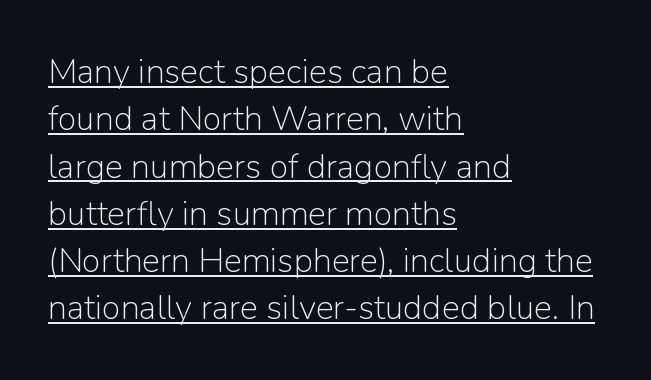
{"serif": "no", "italic": "no", "bold": "no", "weight": "light", "width": "normal", "stroke_contrast": "low", "x_height": "medium", "monospaced": "no", "underline": "yes", "align": "left", "line_spacing": "normal", "line_spacing_ratio": 1.39, "letter_spacing": "normal", "letter_spacing_em": 0.0, "glyph_px": 34}
